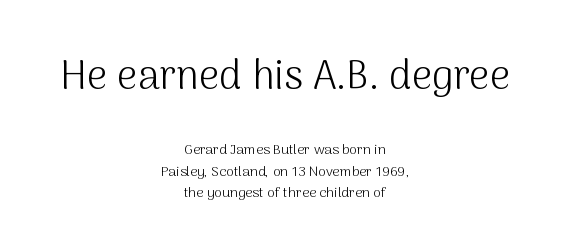
Bigger letters appear in the top chunk; the bottom chunk is reduced. Observe the ordinary spacing: letters are neighbours, not strangers. Unmarked baselines from the first word to the last. Does the lettering tilt? It doesn't — this is upright. Centered paragraph, ragged on both sides.
